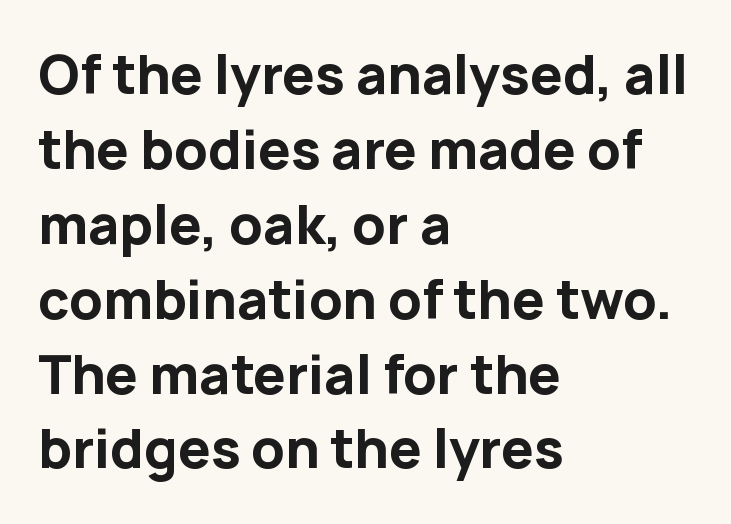
The image shows 52 px bold sans-serif type, upright; set left-aligned, normal line spacing (1.44x), normal letter spacing, not underlined; low stroke contrast and a medium x-height.
